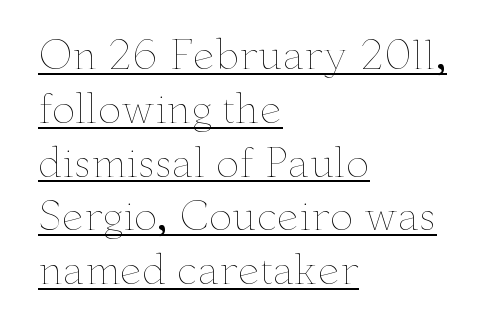
Q: Is the text bold? A: No.
Q: Is the text italic (slanted)? A: No, it is upright.
Q: Is the text underlined? A: Yes.
Q: How is the paragraph aligned? A: Left-aligned.
Q: Is the spacing between letters normal or unusually wide? A: Normal.
Q: Is the spacing between lines tight, normal or loose? A: Normal.
Q: Width (condensed, normal, or wide)? A: Wide.
Q: Stroke contrast? A: Low.
Q: x-height? A: Small.
Q: Monospaced? A: No.
